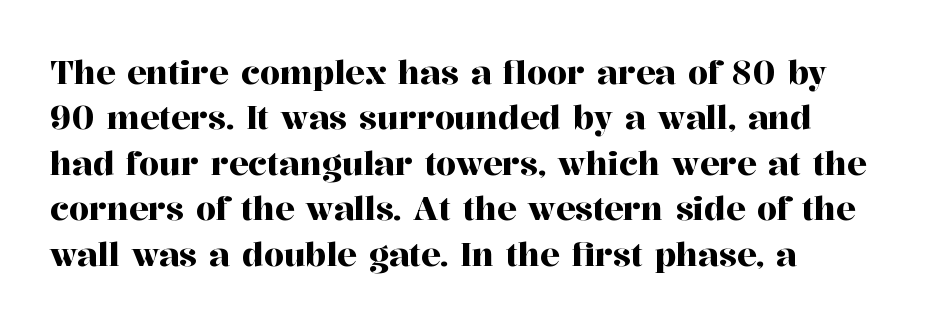
{"serif": "yes", "italic": "no", "width": "normal", "stroke_contrast": "high", "x_height": "medium", "monospaced": "no", "underline": "no", "align": "left", "line_spacing": "normal", "line_spacing_ratio": 1.42, "letter_spacing": "normal", "letter_spacing_em": 0.0, "glyph_px": 32}
